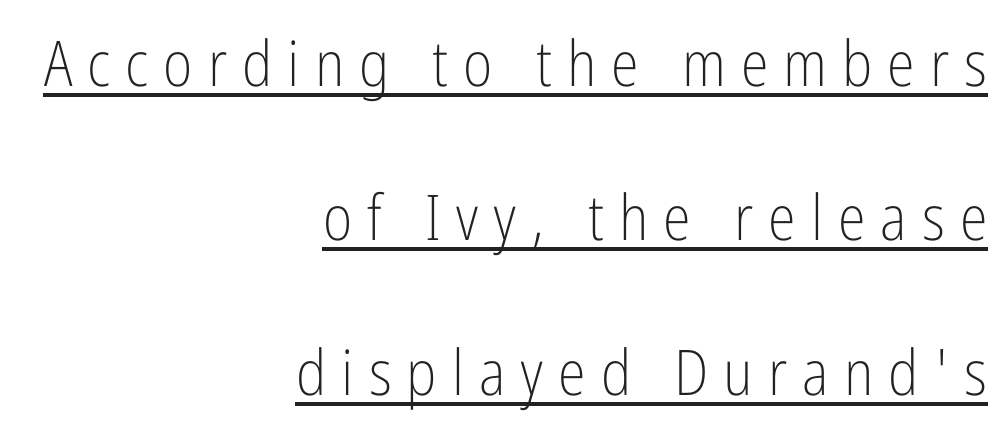
{"serif": "no", "italic": "no", "bold": "no", "weight": "light", "width": "condensed", "stroke_contrast": "low", "x_height": "medium", "monospaced": "no", "underline": "yes", "align": "right", "line_spacing": "loose", "line_spacing_ratio": 2.45, "letter_spacing": "wide", "letter_spacing_em": 0.24, "glyph_px": 63}
